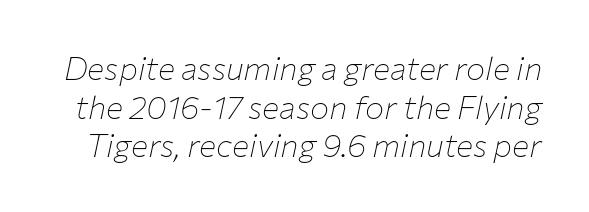
Q: Is the text bold? A: No.
Q: Is the text italic (slanted)? A: Yes, it leans right by about 12 degrees.
Q: Is the text underlined? A: No.
Q: Is the spacing between letters normal or unusually wide? A: Normal.
Q: Width (condensed, normal, or wide)? A: Normal.
Q: Stroke contrast? A: Low.
Q: x-height? A: Medium.
Q: Monospaced? A: No.
